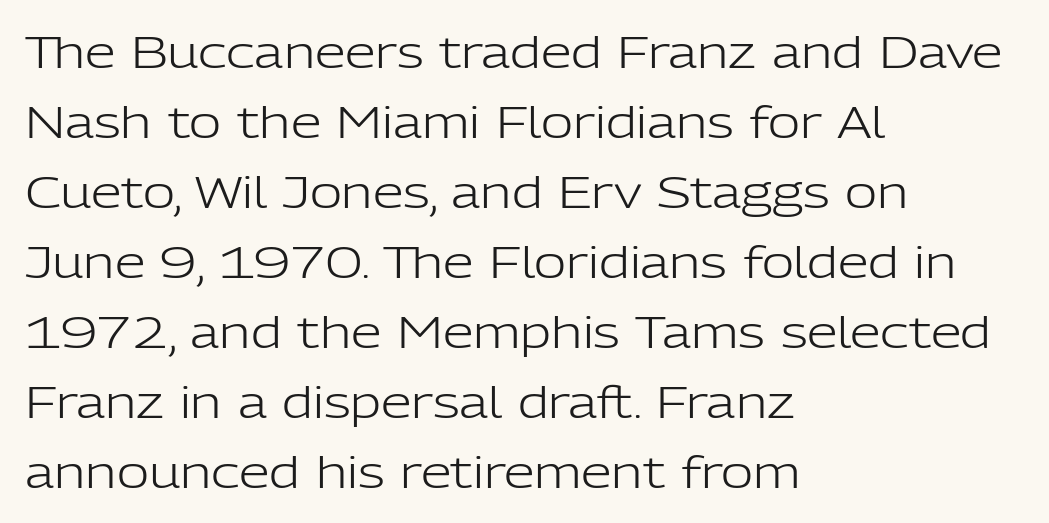
Is the letter spacing exaggerated? No — it looks like the ordinary default. The paragraph shown leans on its left margin. No italicization has been applied; the sample stays upright. The area under the type is left untouched. Serif or sans? Sans — the stroke terminals are bare. You could not count columns in this text — the font is proportionally spaced.
